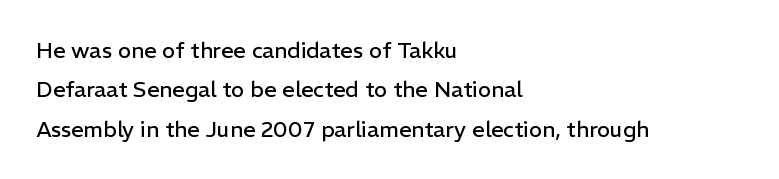
{"italic": "no", "bold": "no", "underline": "no", "align": "left", "line_spacing_ratio": 1.79, "letter_spacing": "normal", "letter_spacing_em": 0.0, "glyph_px": 22}
